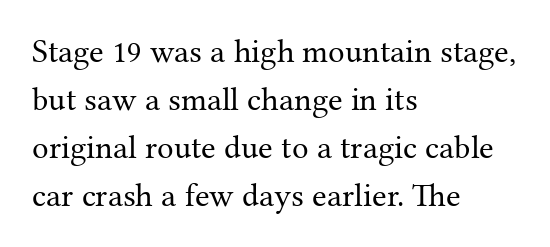
{"serif": "yes", "italic": "no", "bold": "no", "weight": "regular", "width": "normal", "stroke_contrast": "medium", "x_height": "medium", "monospaced": "no", "underline": "no", "align": "left", "line_spacing": "normal", "line_spacing_ratio": 1.45, "letter_spacing": "normal", "letter_spacing_em": 0.0, "glyph_px": 33}
